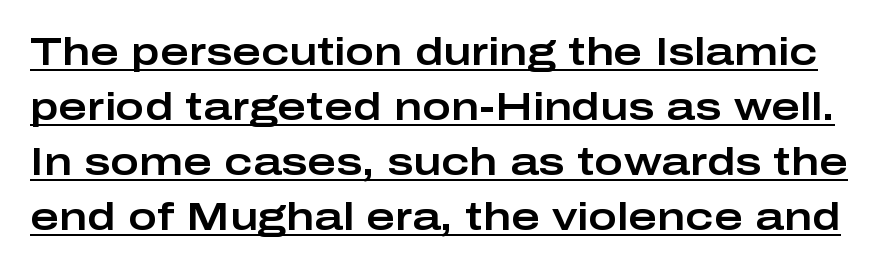
Observe the absence of serifs on each vertical stroke in this sample. No extra tracking has been applied to these lines. A typesetter would call this leading conventional body-copy spacing. A rule runs beneath these lines of type.
